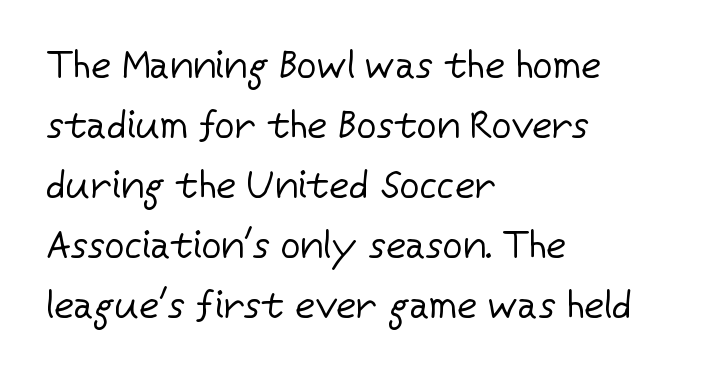
{"serif": "no", "italic": "no", "bold": "no", "weight": "regular", "width": "normal", "stroke_contrast": "low", "x_height": "medium", "monospaced": "no", "underline": "no", "align": "left", "line_spacing": "normal", "line_spacing_ratio": 1.54, "letter_spacing": "normal", "letter_spacing_em": 0.0, "glyph_px": 39}
